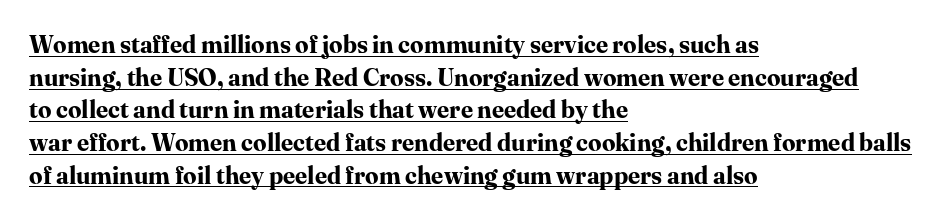
The image shows 24 px bold type, upright; set left-aligned, normal line spacing (1.36x), normal letter spacing, underlined.
